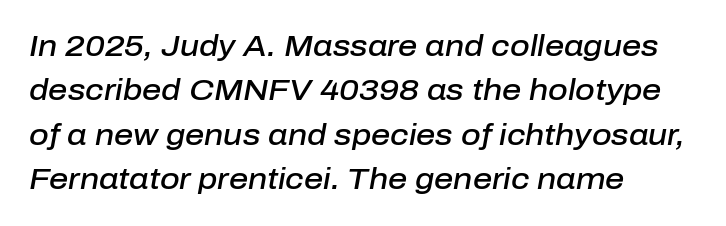
{"italic": "yes", "lean": "right", "slant_degrees": 10, "bold": "semi", "weight": "semibold", "width": "normal", "stroke_contrast": "low", "x_height": "medium", "monospaced": "no", "underline": "no", "align": "left", "line_spacing": "normal", "line_spacing_ratio": 1.48, "letter_spacing": "normal", "letter_spacing_em": 0.0, "glyph_px": 30}
